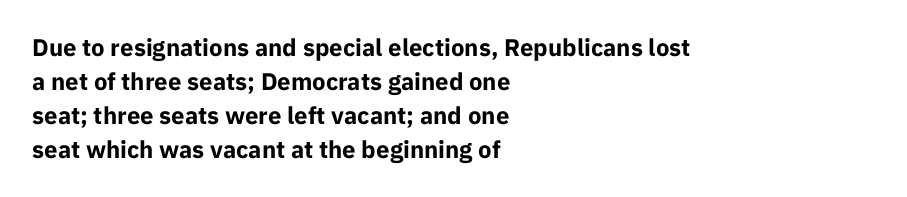
The image shows 24 px bold type, upright; set left-aligned, normal line spacing (1.42x), normal letter spacing, not underlined.
